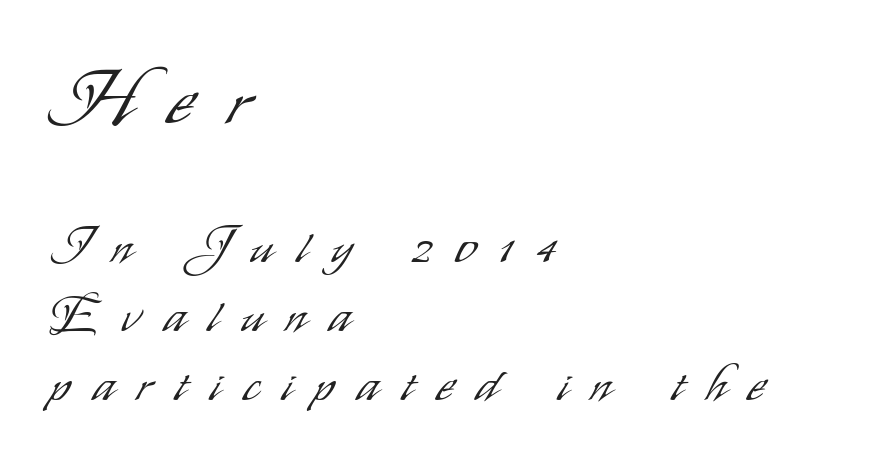
{"serif": "no", "bold": "no", "weight": "light", "width": "condensed", "stroke_contrast": "low", "x_height": "small", "monospaced": "no", "underline": "no", "align": "left", "line_spacing": "normal", "line_spacing_ratio": 1.41, "letter_spacing": "wide", "letter_spacing_em": 0.47, "larger_block": "first", "size_ratio": 1.51, "glyph_px": 74}
